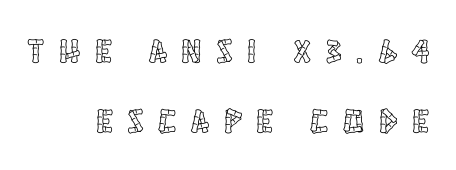
The image shows 34 px condensed type, upright; set right-aligned, loose line spacing (2.07x), unusually wide letter spacing (+0.45 em), not underlined; a large x-height.
